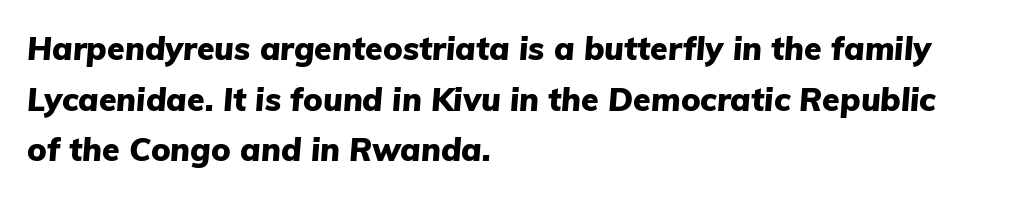
The image shows 32 px heavy type, italic (leaning right); set left-aligned, normal line spacing (1.58x), normal letter spacing, not underlined; low stroke contrast and a medium x-height.
